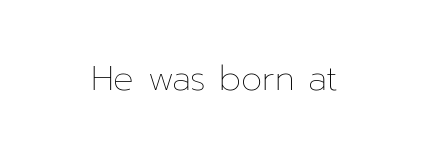
The image shows 34 px thin type, upright; set normal letter spacing, not underlined; low stroke contrast and a medium x-height.
